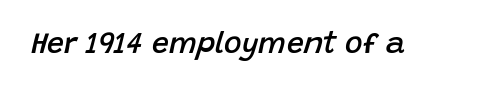
{"italic": "yes", "lean": "right", "slant_degrees": 15, "bold": "semi", "weight": "semibold", "width": "normal", "stroke_contrast": "low", "x_height": "large", "monospaced": "no", "underline": "no", "letter_spacing": "normal", "letter_spacing_em": 0.0, "glyph_px": 30}
